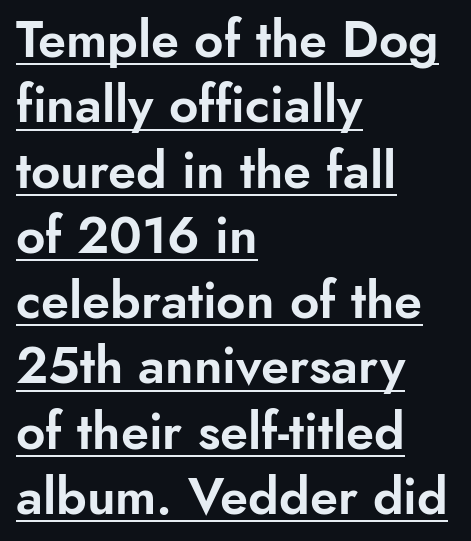
Q: Is the text italic (slanted)? A: No, it is upright.
Q: Is the typeface a serif or a sans-serif typeface? A: Sans-serif.
Q: Is the text underlined? A: Yes.
Q: How is the paragraph aligned? A: Left-aligned.
Q: Is the spacing between letters normal or unusually wide? A: Normal.
Q: Is the spacing between lines tight, normal or loose? A: Normal.
Q: Width (condensed, normal, or wide)? A: Normal.
Q: Stroke contrast? A: Low.
Q: x-height? A: Small.
Q: Monospaced? A: No.
